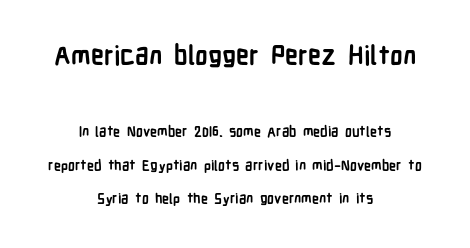
Compared with an ordinary text face, these strokes are far heavier — a full bold. The line texture is even and compact thanks to regular tracking. The area under the type is left untouched. Centered paragraph, ragged on both sides.
